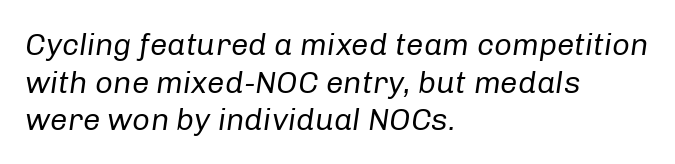
{"italic": "yes", "lean": "right", "slant_degrees": 8, "bold": "no", "weight": "regular", "width": "normal", "stroke_contrast": "low", "x_height": "medium", "monospaced": "no", "underline": "no", "align": "left", "line_spacing_ratio": 1.21, "letter_spacing": "normal", "letter_spacing_em": 0.0, "glyph_px": 31}
